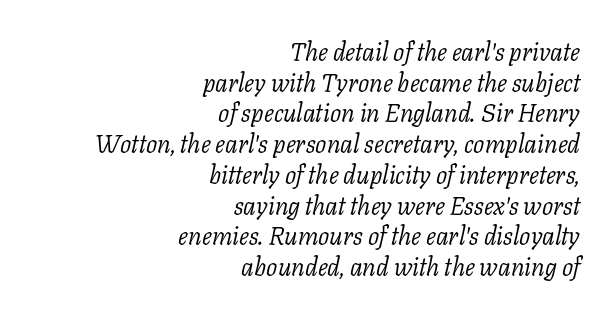
Q: Is the text bold? A: No.
Q: Is the text italic (slanted)? A: Yes, it leans right by about 11 degrees.
Q: Is the text underlined? A: No.
Q: How is the paragraph aligned? A: Right-aligned.
Q: Is the spacing between letters normal or unusually wide? A: Normal.
